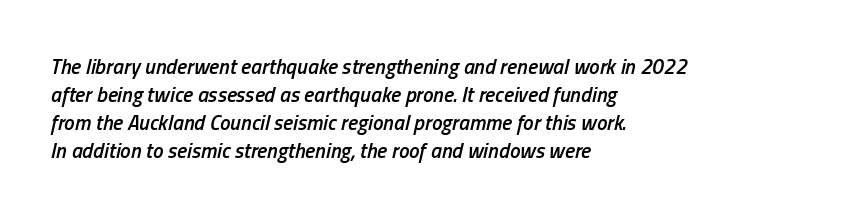
The image shows 21 px text type, italic (leaning right); set left-aligned, normal line spacing (1.33x), normal letter spacing, not underlined.
